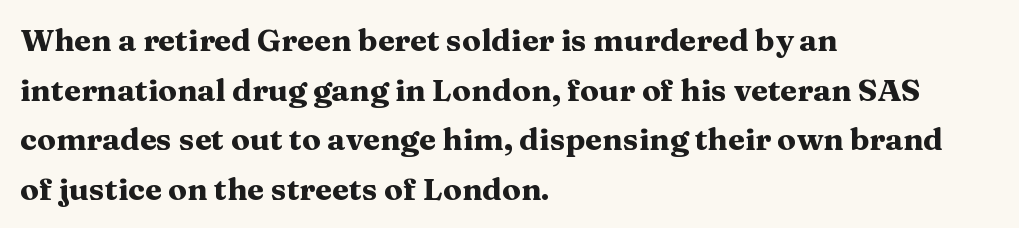
{"serif": "yes", "italic": "no", "bold": "yes", "weight": "heavy", "width": "wide", "stroke_contrast": "medium", "x_height": "medium", "monospaced": "no", "underline": "no", "align": "left", "line_spacing": "normal", "line_spacing_ratio": 1.6, "letter_spacing": "normal", "letter_spacing_em": 0.0, "glyph_px": 31}
